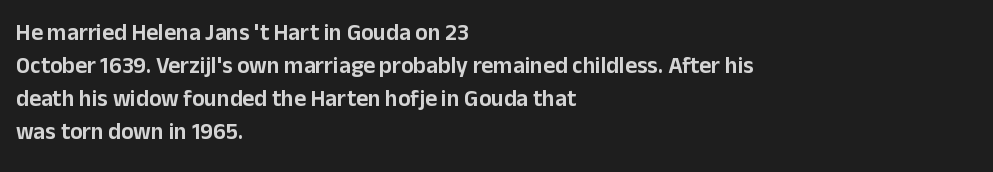
Q: Is the text italic (slanted)? A: No, it is upright.
Q: Is the text underlined? A: No.
Q: How is the paragraph aligned? A: Left-aligned.
Q: Is the spacing between letters normal or unusually wide? A: Normal.
Q: Is the spacing between lines tight, normal or loose? A: Normal.
